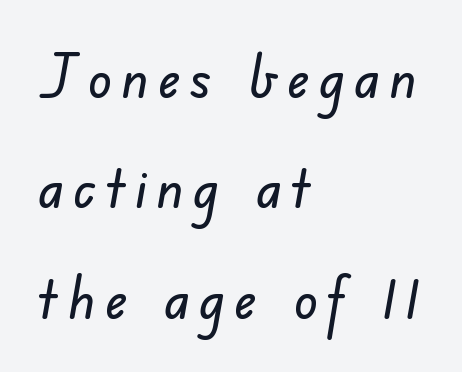
Q: Is the typeface a serif or a sans-serif typeface? A: Sans-serif.
Q: Is the text underlined? A: No.
Q: How is the paragraph aligned? A: Left-aligned.
Q: Width (condensed, normal, or wide)? A: Normal.
Q: Stroke contrast? A: Low.
Q: x-height? A: Small.
Q: Monospaced? A: No.
